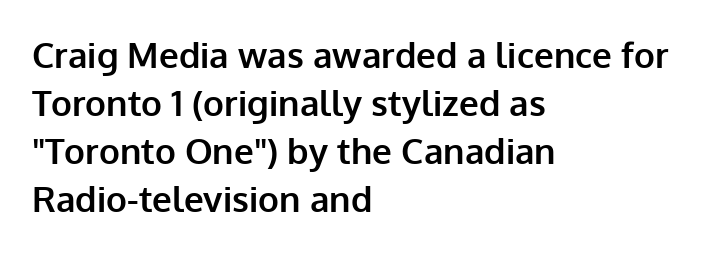
Is the block centered? No — it sits flush against the left margin. Is the type bold? Yes — the strokes are clearly thick and heavy. You can tell from the bare stems that sans-serif type was used. This sample has the flowing, uneven cadence of proportional lettering. The designer left line spacing at the default. Descenders hang freely into open space.
